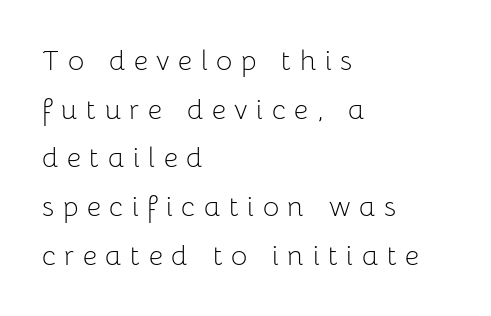
Ink coverage per letter is moderate at most. A typesetter would call this proportional, since set widths differ per character. Vertical strokes here are truly vertical. Check where the strokes stop: nothing finishes them off — pure sans. Underlining? Definitely not there. There is plenty of visible air inserted between adjacent glyphs.
